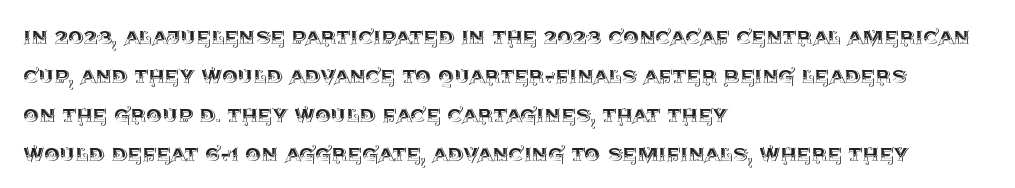
Q: Is the text italic (slanted)? A: No, it is upright.
Q: Is the text underlined? A: No.
Q: How is the paragraph aligned? A: Left-aligned.
Q: Is the spacing between letters normal or unusually wide? A: Normal.
Q: Is the spacing between lines tight, normal or loose? A: Normal.
